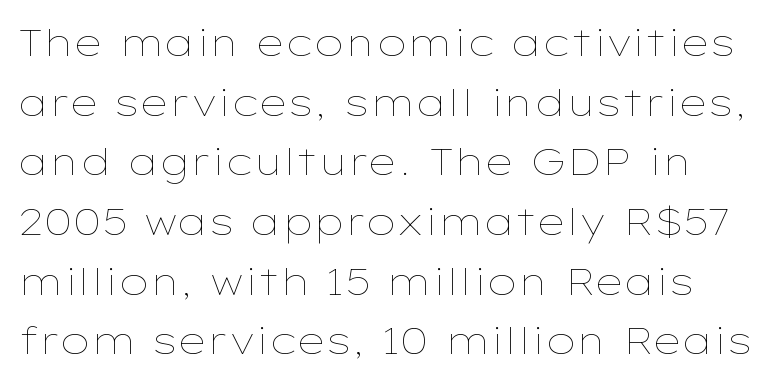
Q: Is the text bold? A: No.
Q: Is the text italic (slanted)? A: No, it is upright.
Q: Is the text underlined? A: No.
Q: Is the spacing between letters normal or unusually wide? A: Normal.
Q: Is the spacing between lines tight, normal or loose? A: Normal.
Q: Width (condensed, normal, or wide)? A: Wide.
Q: Stroke contrast? A: Low.
Q: x-height? A: Medium.
Q: Monospaced? A: No.
